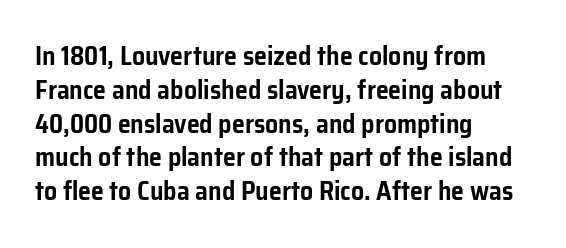
Q: Is the text italic (slanted)? A: No, it is upright.
Q: Is the text underlined? A: No.
Q: How is the paragraph aligned? A: Left-aligned.
Q: Is the spacing between letters normal or unusually wide? A: Normal.
Q: Is the spacing between lines tight, normal or loose? A: Normal.
